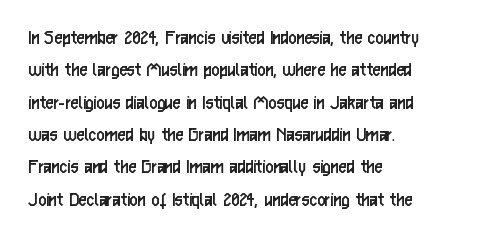
{"italic": "no", "bold": "no", "underline": "no", "align": "left", "line_spacing": "normal", "line_spacing_ratio": 1.47, "letter_spacing": "normal", "letter_spacing_em": 0.0, "glyph_px": 22}
